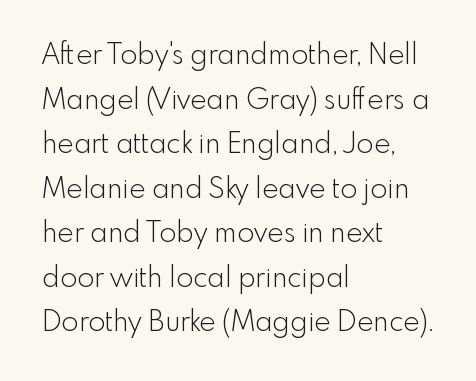
Each new line begins a customary step beneath the previous one. Does the lettering tilt? It doesn't — this is upright. The face used here is a sans, in the tradition of grotesques and geometrics. The space beneath each line is pristine and unruled.
